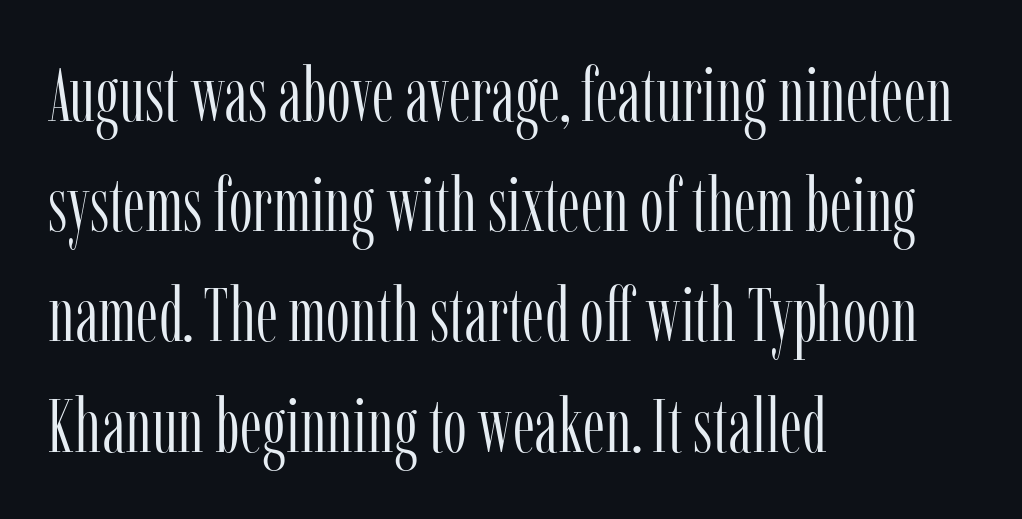
Q: Is the text bold? A: No.
Q: Is the text italic (slanted)? A: No, it is upright.
Q: Is the typeface a serif or a sans-serif typeface? A: Serif.
Q: Is the text underlined? A: No.
Q: How is the paragraph aligned? A: Left-aligned.
Q: Is the spacing between letters normal or unusually wide? A: Normal.
Q: Is the spacing between lines tight, normal or loose? A: Normal.
Q: Width (condensed, normal, or wide)? A: Condensed.
Q: Stroke contrast? A: Low.
Q: x-height? A: Medium.
Q: Monospaced? A: No.
